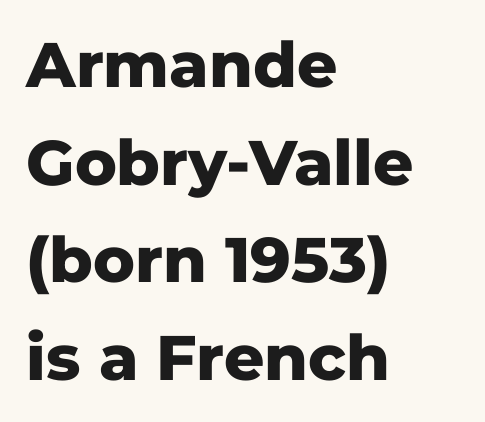
{"serif": "no", "italic": "no", "bold": "yes", "weight": "heavy", "width": "normal", "stroke_contrast": "low", "x_height": "medium", "monospaced": "no", "underline": "no", "align": "left", "line_spacing": "normal", "line_spacing_ratio": 1.55, "letter_spacing": "normal", "letter_spacing_em": 0.0, "glyph_px": 63}
